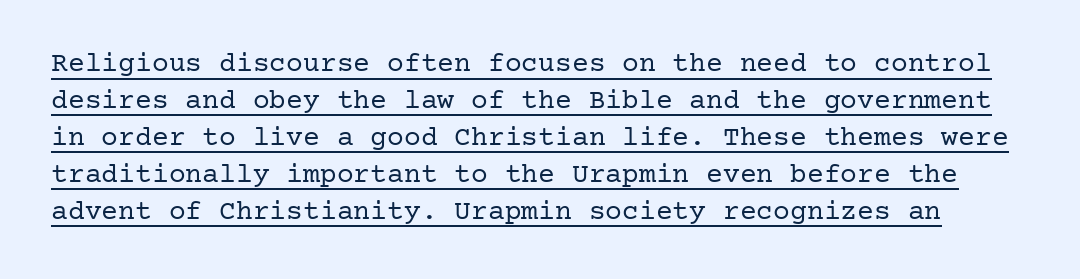
The image shows 28 px regular-weight serif type, upright; set normal line spacing (1.32x), normal letter spacing, underlined; low stroke contrast and a medium x-height.
